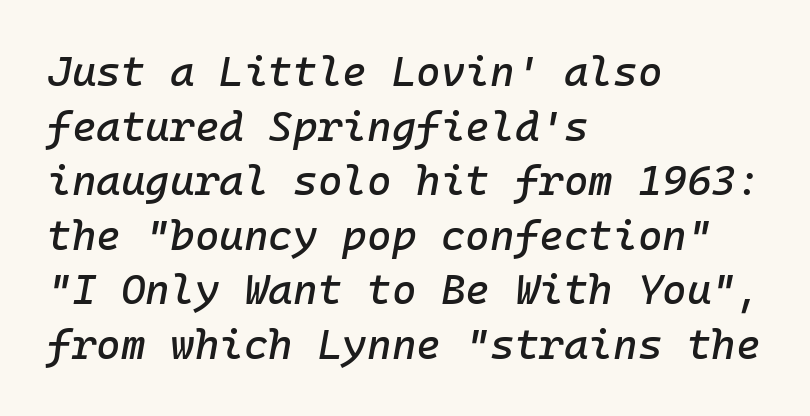
Normally led — the rows are evenly, conventionally spaced. Students, note that the glyphs here touch the page at normal intervals. Anything drawn beneath the words? Only blank space. Which margin do the lines hug? The left one — the right edge is uneven. Is the type slanted? Yes — the strokes lean at a clear angle.
